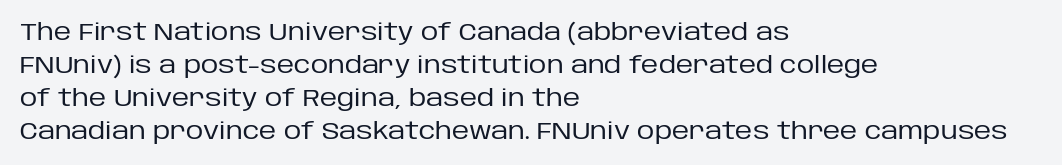
The image shows 24 px text type, upright; set left-aligned, normal line spacing (1.37x), normal letter spacing, not underlined.
